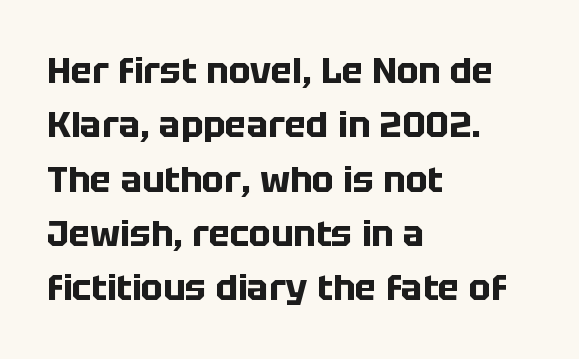
The image shows 36 px bold sans-serif type, upright; set left-aligned, normal line spacing (1.51x), normal letter spacing, not underlined; low stroke contrast and a large x-height.
